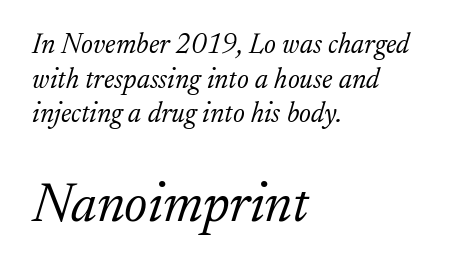
Decoration check: the copy has no underline. Tracking here is standard; glyphs follow each other at the usual distance. Bigger letters appear in the bottom chunk; the top chunk is reduced. When letters slant like this, we call the style italic. Counters stay open thanks to moderate or lighter strokes.
